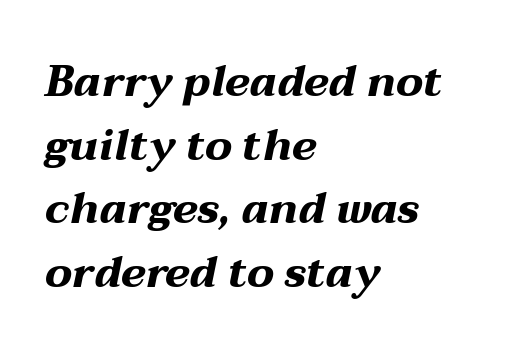
The image shows 43 px bold, wide type, italic (leaning right); set left-aligned, normal line spacing (1.48x), normal letter spacing, not underlined; medium stroke contrast and a medium x-height.
